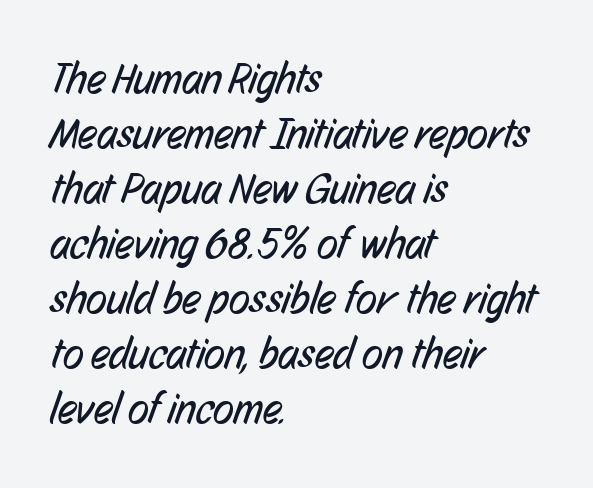
The image shows 43 px regular-weight, condensed sans-serif type; set left-aligned, normal line spacing (1.28x), normal letter spacing, not underlined; low stroke contrast and a medium x-height.
